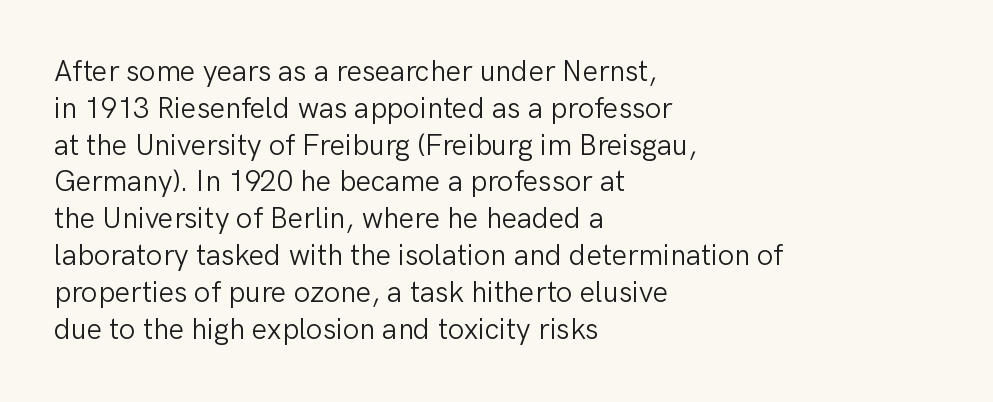
The image shows 29 px light sans-serif type, upright; set left-aligned, normal line spacing (1.27x), normal letter spacing, not underlined; low stroke contrast and a medium x-height.
